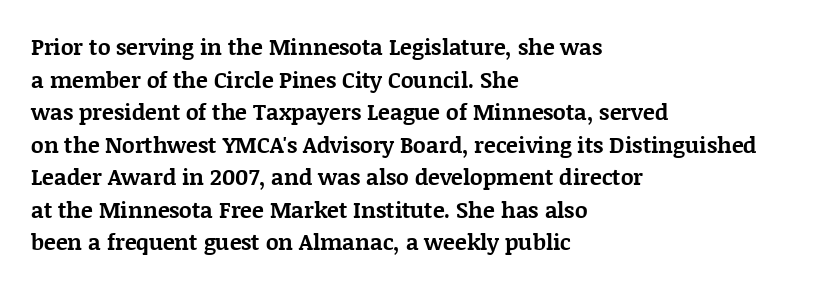
{"italic": "no", "bold": "yes", "underline": "no", "align": "left", "line_spacing": "normal", "line_spacing_ratio": 1.48, "letter_spacing": "normal", "letter_spacing_em": 0.0, "glyph_px": 22}
